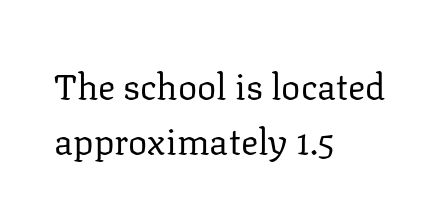
Q: Is the text bold? A: No.
Q: Is the text italic (slanted)? A: No, it is upright.
Q: Is the typeface a serif or a sans-serif typeface? A: Serif.
Q: Is the text underlined? A: No.
Q: How is the paragraph aligned? A: Left-aligned.
Q: Is the spacing between letters normal or unusually wide? A: Normal.
Q: Is the spacing between lines tight, normal or loose? A: Normal.
Q: Width (condensed, normal, or wide)? A: Normal.
Q: Stroke contrast? A: Low.
Q: x-height? A: Medium.
Q: Monospaced? A: No.
